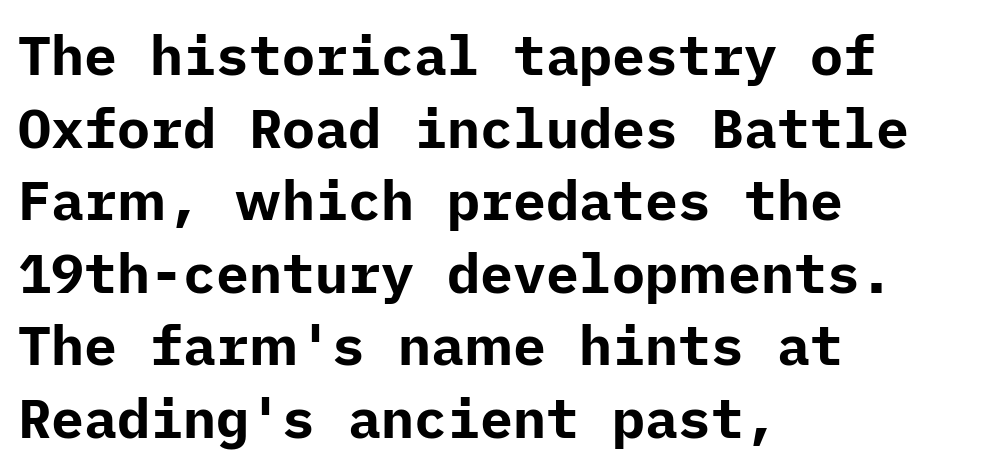
The image shows 55 px bold sans-serif type, upright; set left-aligned, normal line spacing (1.32x), normal letter spacing, not underlined; low stroke contrast and a medium x-height.
